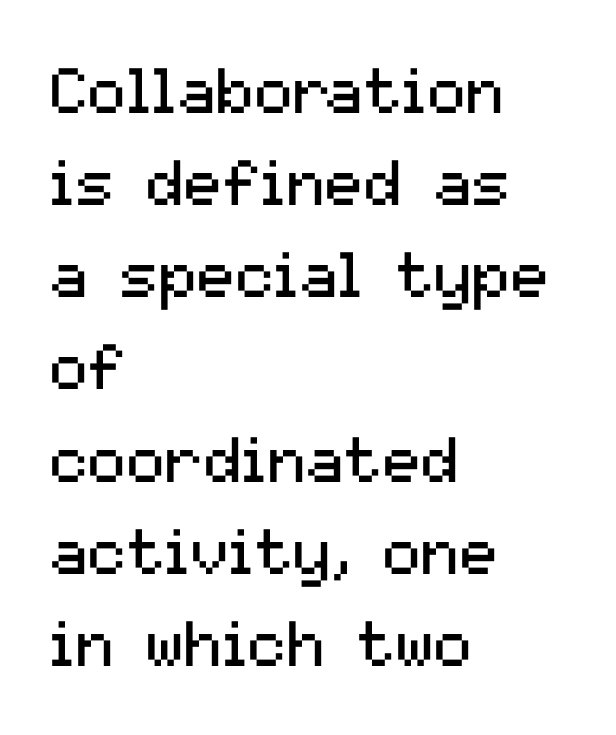
The image shows 64 px regular-weight sans-serif type, upright; set left-aligned, normal line spacing (1.44x), normal letter spacing, not underlined; medium stroke contrast and a medium x-height.
